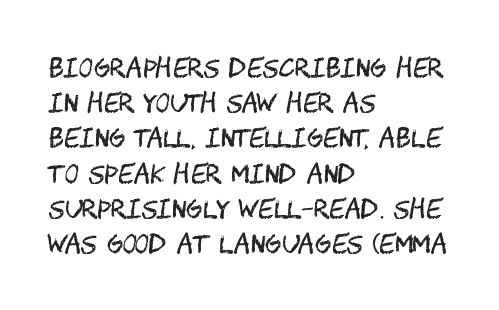
Q: Is the text bold? A: No.
Q: Is the text italic (slanted)? A: No, it is upright.
Q: Is the text underlined? A: No.
Q: How is the paragraph aligned? A: Left-aligned.
Q: Is the spacing between letters normal or unusually wide? A: Normal.
Q: Is the spacing between lines tight, normal or loose? A: Normal.
